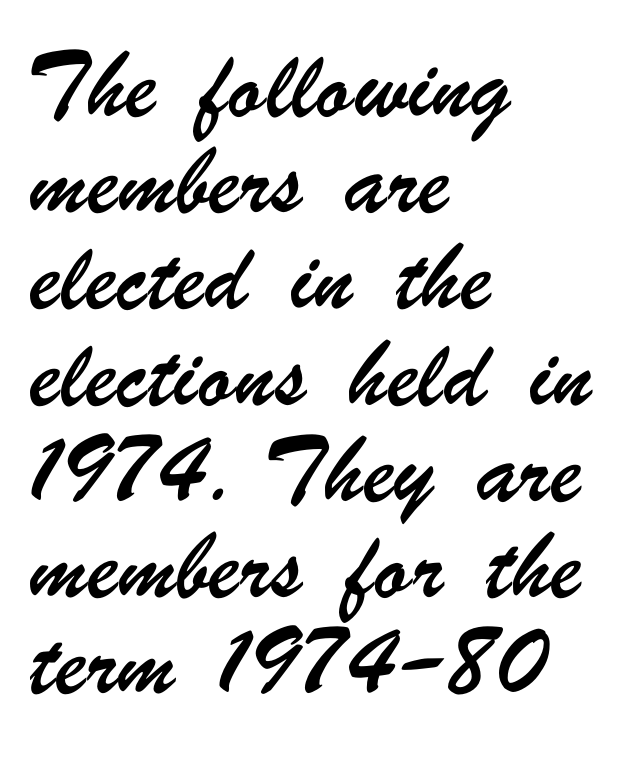
The image shows 42 px condensed sans-serif type; set left-aligned, loose line spacing (2.29x), normal letter spacing, not underlined; low stroke contrast and a small x-height.
